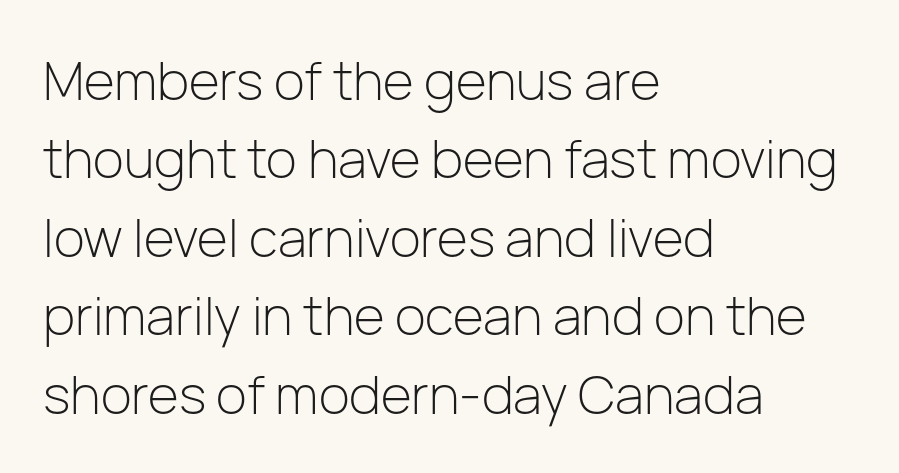
The rendering uses a moderate line-height, typical for paragraphs. Honestly, the letter spacing is just normal — you wouldn't notice it. The space beneath each line is pristine and unruled. The lines are quadded left.
